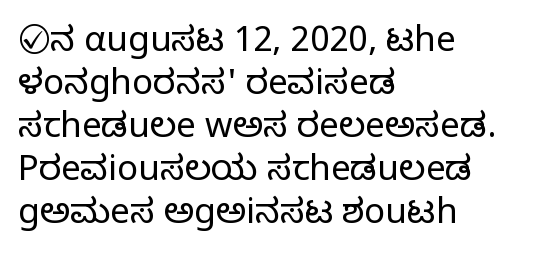
{"serif": "no", "italic": "no", "bold": "no", "weight": "light", "width": "normal", "stroke_contrast": "low", "x_height": "medium", "monospaced": "no", "underline": "no", "align": "left", "line_spacing_ratio": 1.23, "letter_spacing": "normal", "letter_spacing_em": 0.0, "glyph_px": 35}
